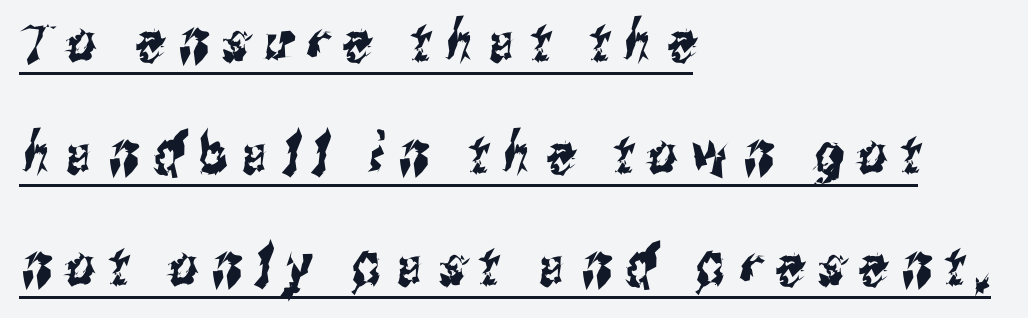
Short and long lines alike share a common starting point at left. Descenders here cross a horizontal rule under the line. This rendering widens character spacing well past its baseline value. Does the leading feel generous? Absolutely, it's lavish. Observe the absence of serifs on each vertical stroke in this sample.
